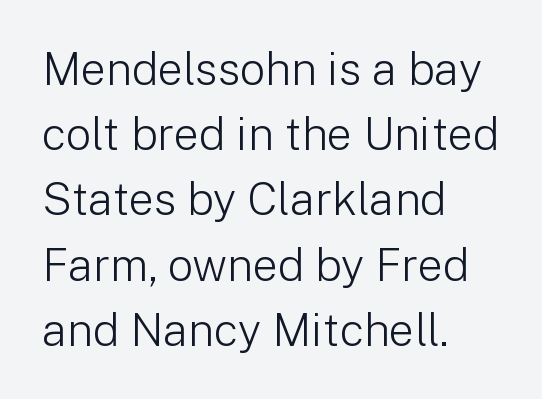
{"serif": "no", "italic": "no", "bold": "no", "weight": "light", "width": "normal", "stroke_contrast": "low", "x_height": "medium", "monospaced": "no", "underline": "no", "align": "left", "line_spacing": "normal", "line_spacing_ratio": 1.45, "letter_spacing": "normal", "letter_spacing_em": 0.0, "glyph_px": 45}
